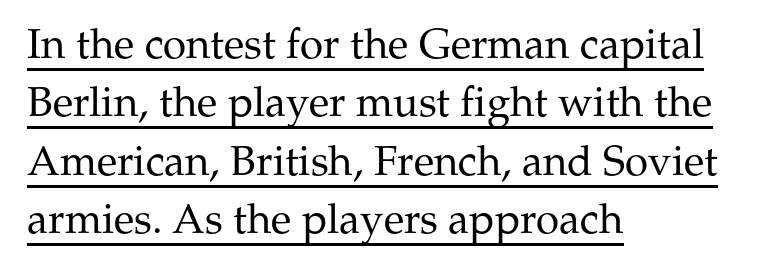
The image shows 42 px regular-weight serif type, upright; set left-aligned, normal line spacing (1.39x), normal letter spacing, underlined; medium stroke contrast and a medium x-height.
